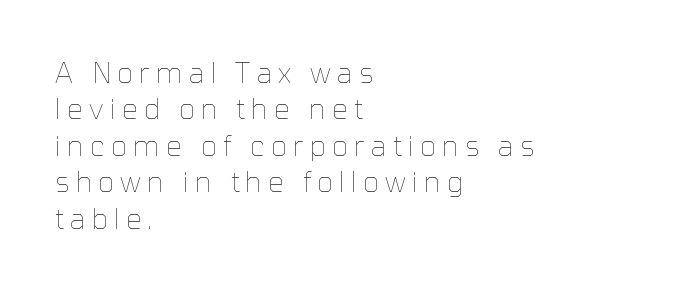
All the whitespace from short lines collects on the right. Rule under the text: the space is simply empty. Stem width sits at or under what a default text font uses. Interline gaps are of average width in this sample. These lines were composed using upright roman letters. Is this a fixed-width face? No — the glyphs have proportional, varying widths.
